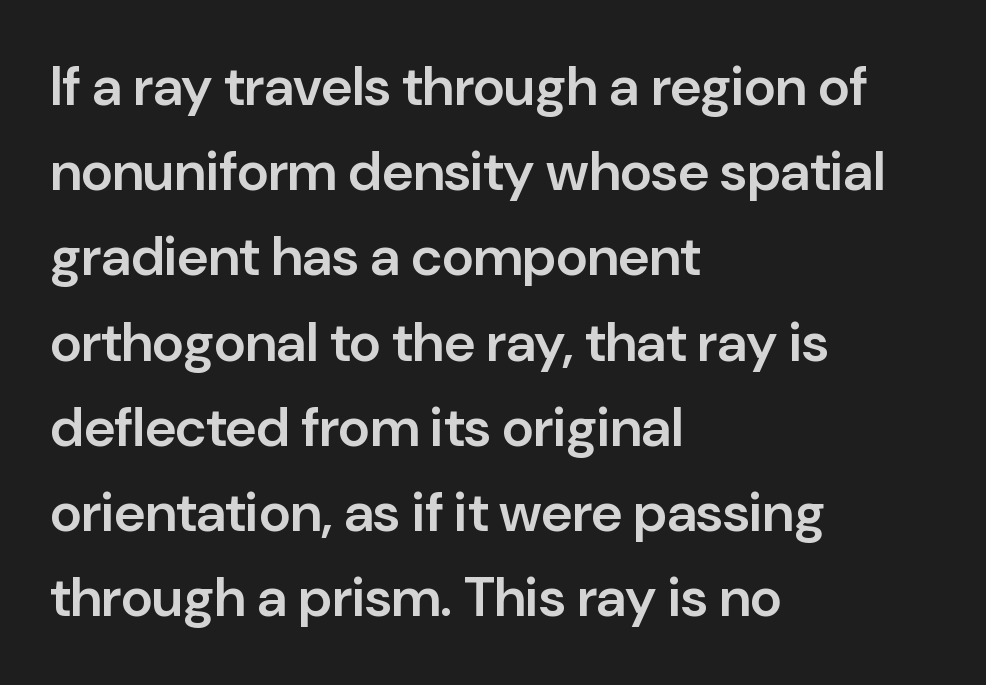
{"serif": "no", "italic": "no", "bold": "semi", "weight": "semibold", "width": "normal", "stroke_contrast": "low", "x_height": "medium", "monospaced": "no", "underline": "no", "align": "left", "line_spacing": "normal", "line_spacing_ratio": 1.55, "letter_spacing": "normal", "letter_spacing_em": 0.0, "glyph_px": 55}
